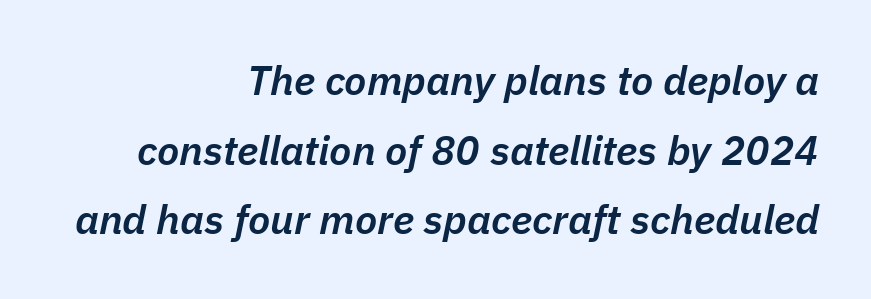
The image shows 41 px semibold type, italic (leaning right); set right-aligned, normal line spacing (1.7x), normal letter spacing, not underlined; low stroke contrast and a medium x-height.
